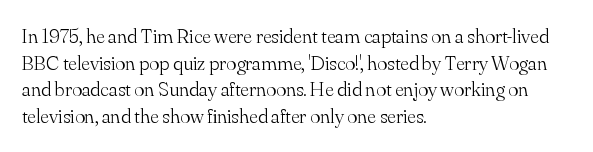
The image shows 21 px text type, upright; set left-aligned, normal line spacing (1.27x), normal letter spacing, not underlined.
